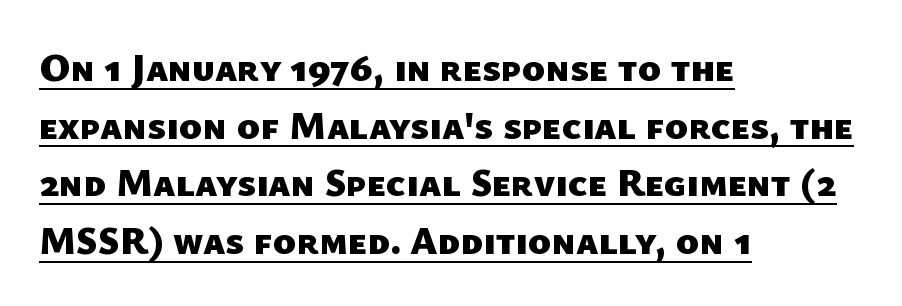
Q: Is the text bold? A: Yes.
Q: Is the typeface a serif or a sans-serif typeface? A: Sans-serif.
Q: Is the text underlined? A: Yes.
Q: How is the paragraph aligned? A: Left-aligned.
Q: Is the spacing between letters normal or unusually wide? A: Normal.
Q: Is the spacing between lines tight, normal or loose? A: Normal.
Q: Width (condensed, normal, or wide)? A: Normal.
Q: Stroke contrast? A: Low.
Q: x-height? A: Medium.
Q: Monospaced? A: No.
